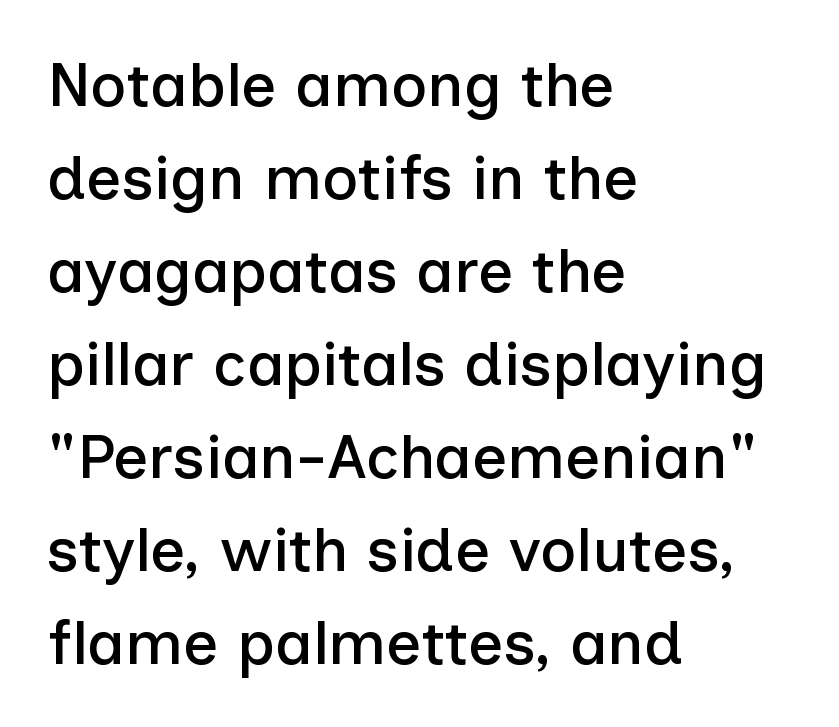
{"serif": "no", "italic": "no", "width": "normal", "stroke_contrast": "low", "x_height": "medium", "monospaced": "no", "underline": "no", "align": "left", "line_spacing": "normal", "line_spacing_ratio": 1.5, "letter_spacing": "normal", "letter_spacing_em": 0.0, "glyph_px": 62}
